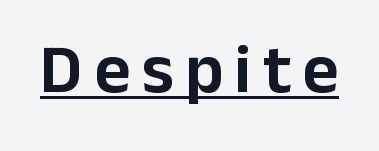
The image shows 70 px sans-serif type, upright; set underlined; low stroke contrast and a medium x-height.
